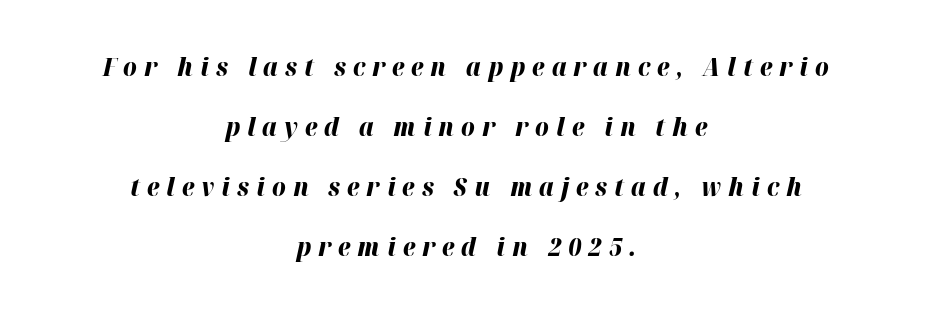
A great deal of white space separates one row of letters from the next. The setting favours the middle, as headings and verse often do. Thick stems and heavy bowls — unmistakably bold. Is the letter spacing exaggerated? Yes — the characters are pushed far apart.
